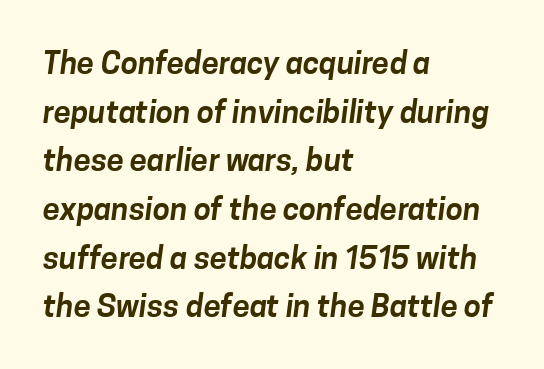
These lines are rendered in a variable-pitch font. Where is the straight margin? On the left. Students, observe: this is what conventionally led text looks like. Is the letter spacing exaggerated? No — it looks like the ordinary default. Has an underline been added? It has not. Font category for this specimen: sans-serif.
